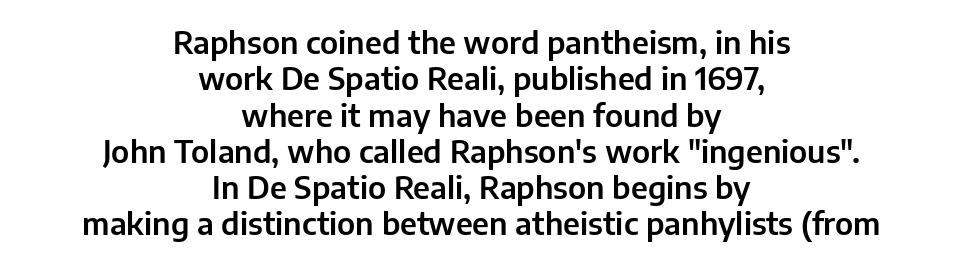
This sample uses plain, unmodified letter spacing. The baseline area is clear. The font's upright variant was chosen for this text. What kind of face is this? One without serifs — a sans. Think of a printed novel: that variable character pitch is what you see here.
